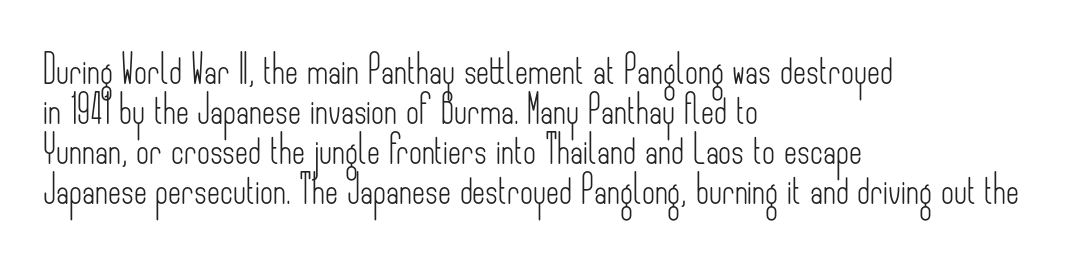
Q: Is the text bold? A: No.
Q: Is the text italic (slanted)? A: No, it is upright.
Q: Is the typeface a serif or a sans-serif typeface? A: Sans-serif.
Q: Is the text underlined? A: No.
Q: How is the paragraph aligned? A: Left-aligned.
Q: Is the spacing between letters normal or unusually wide? A: Normal.
Q: Is the spacing between lines tight, normal or loose? A: Normal.
Q: Width (condensed, normal, or wide)? A: Condensed.
Q: Stroke contrast? A: Low.
Q: x-height? A: Small.
Q: Monospaced? A: No.
